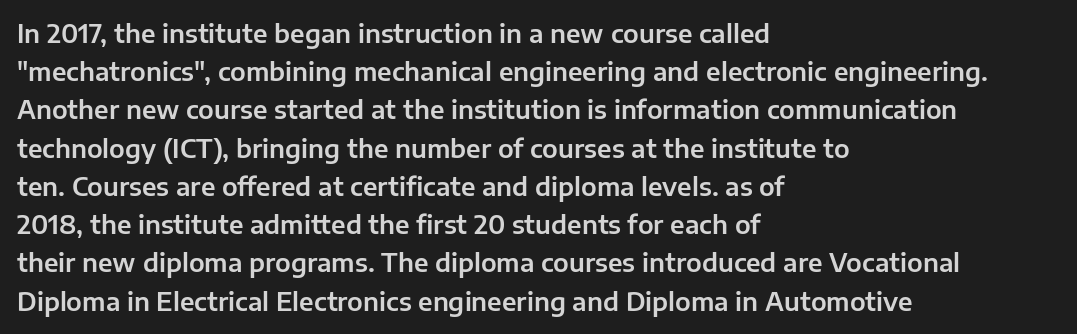
{"italic": "no", "underline": "no", "align": "left", "line_spacing": "normal", "line_spacing_ratio": 1.53, "letter_spacing": "normal", "letter_spacing_em": 0.0, "glyph_px": 25}
